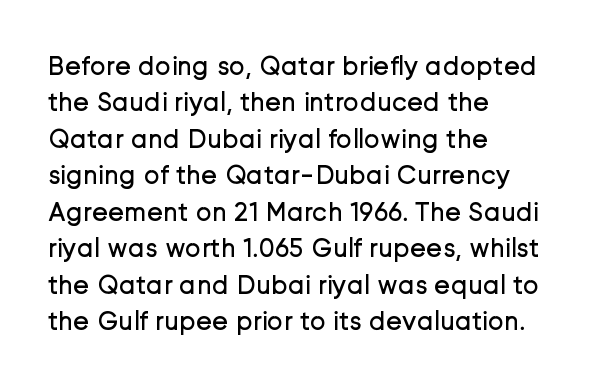
The image shows 27 px text type, upright; set left-aligned, normal line spacing (1.35x), normal letter spacing, not underlined.
